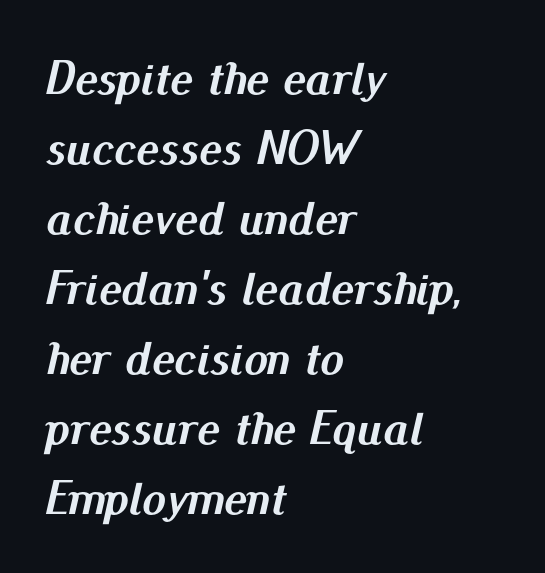
The image shows 48 px semibold type, italic (leaning right); set left-aligned, normal line spacing (1.46x), normal letter spacing, not underlined; medium stroke contrast and a small x-height.
